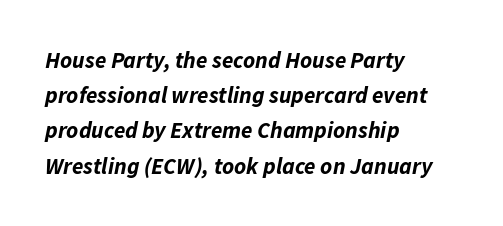
The image shows 23 px bold type, italic (leaning right); set left-aligned, normal line spacing (1.53x), normal letter spacing, not underlined.
